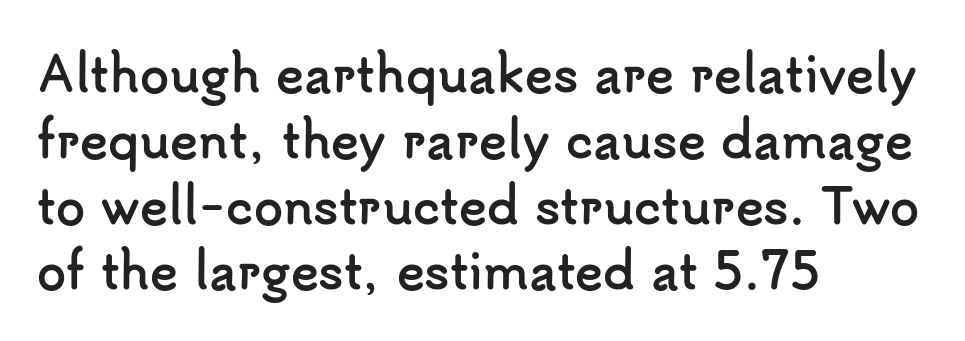
The image shows 47 px semibold sans-serif type, upright; set left-aligned, normal line spacing (1.4x), normal letter spacing, not underlined; low stroke contrast and a small x-height.
